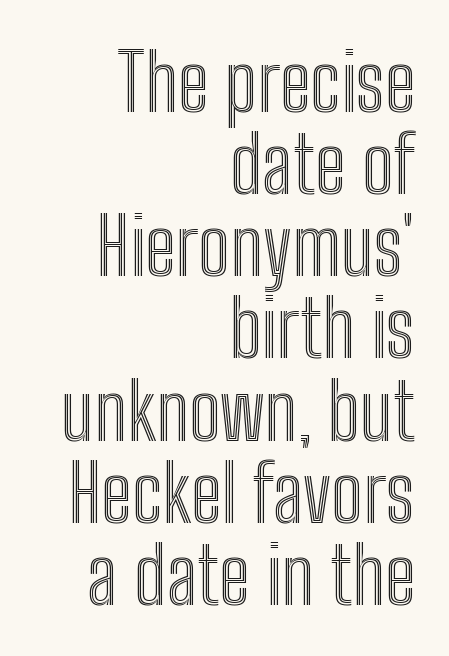
The letterforms sit shoulder to shoulder at normal distance. Each line ends at the same right margin while the left side varies. How would I describe the line gaps? Narrow and economical. Varying glyph widths throughout — classic text-font behaviour.
